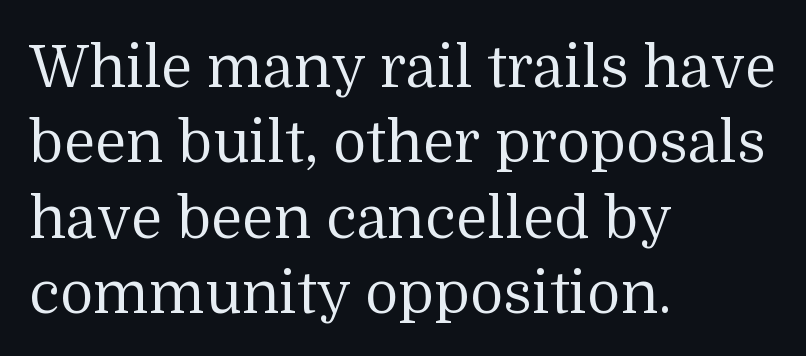
Q: Is the text bold? A: No.
Q: Is the text italic (slanted)? A: No, it is upright.
Q: Is the typeface a serif or a sans-serif typeface? A: Serif.
Q: Is the text underlined? A: No.
Q: How is the paragraph aligned? A: Left-aligned.
Q: Is the spacing between letters normal or unusually wide? A: Normal.
Q: Is the spacing between lines tight, normal or loose? A: Normal.
Q: Width (condensed, normal, or wide)? A: Normal.
Q: Stroke contrast? A: Medium.
Q: x-height? A: Medium.
Q: Monospaced? A: No.
